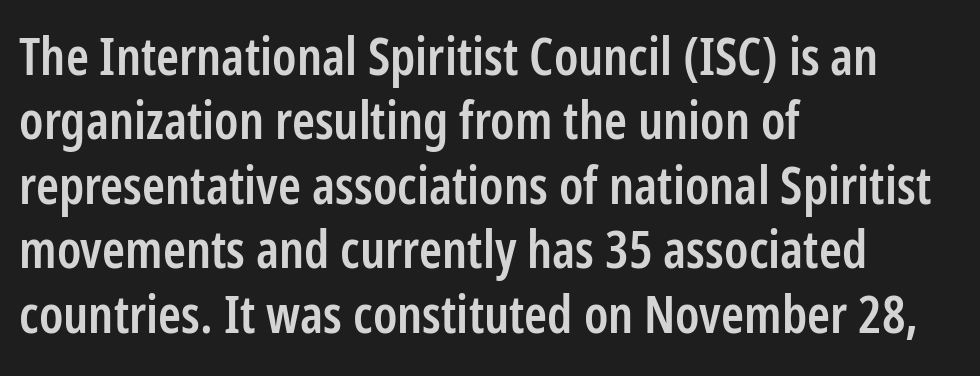
The image shows 52 px semibold, condensed sans-serif type, upright; set left-aligned, line spacing 1.24x, normal letter spacing, not underlined; low stroke contrast and a medium x-height.
